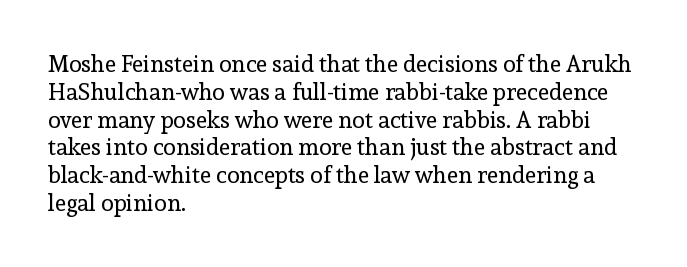
Italic: no, the glyphs are upright roman. Typeset ragged right — the left edge is the straight one. The gaps between neighbouring characters are ordinary and unremarkable. No letter is thick-stroked: the sample isn't bold. Lines of text with bare space underneath.
